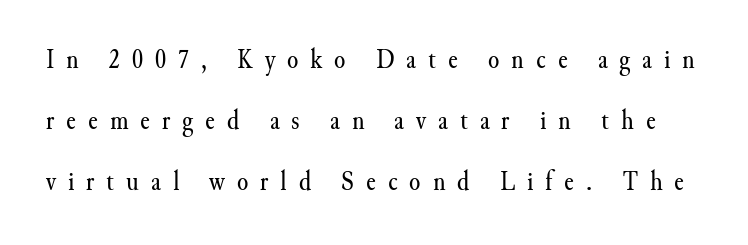
Q: Is the text bold? A: No.
Q: Is the text italic (slanted)? A: No, it is upright.
Q: Is the typeface a serif or a sans-serif typeface? A: Serif.
Q: Is the text underlined? A: No.
Q: Is the spacing between letters normal or unusually wide? A: Unusually wide.
Q: Is the spacing between lines tight, normal or loose? A: Loose.
Q: Width (condensed, normal, or wide)? A: Normal.
Q: Stroke contrast? A: Medium.
Q: x-height? A: Small.
Q: Monospaced? A: No.
